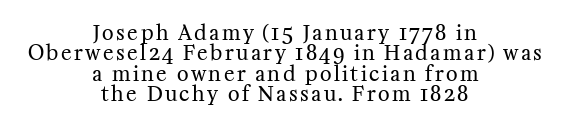
The rendering positions every line midway between the sides. Does the leading feel generous? Not at all — it's pinched. Underlining? Definitely not there. The typeface has the unassuming heft of standard copy or less. The letters stand straight up with perfectly vertical stems.
